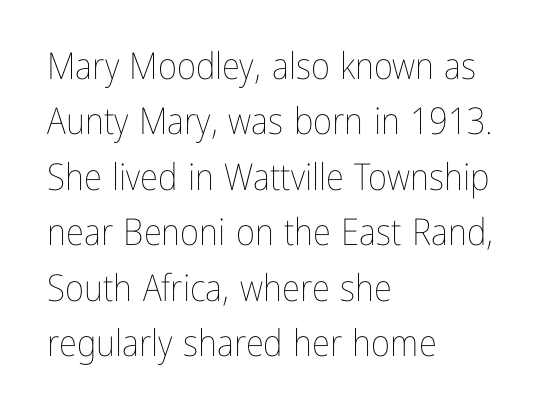
Q: Is the text bold? A: No.
Q: Is the text italic (slanted)? A: No, it is upright.
Q: Is the text underlined? A: No.
Q: How is the paragraph aligned? A: Left-aligned.
Q: Is the spacing between letters normal or unusually wide? A: Normal.
Q: Is the spacing between lines tight, normal or loose? A: Normal.
Q: Width (condensed, normal, or wide)? A: Condensed.
Q: Stroke contrast? A: Low.
Q: x-height? A: Medium.
Q: Monospaced? A: No.
